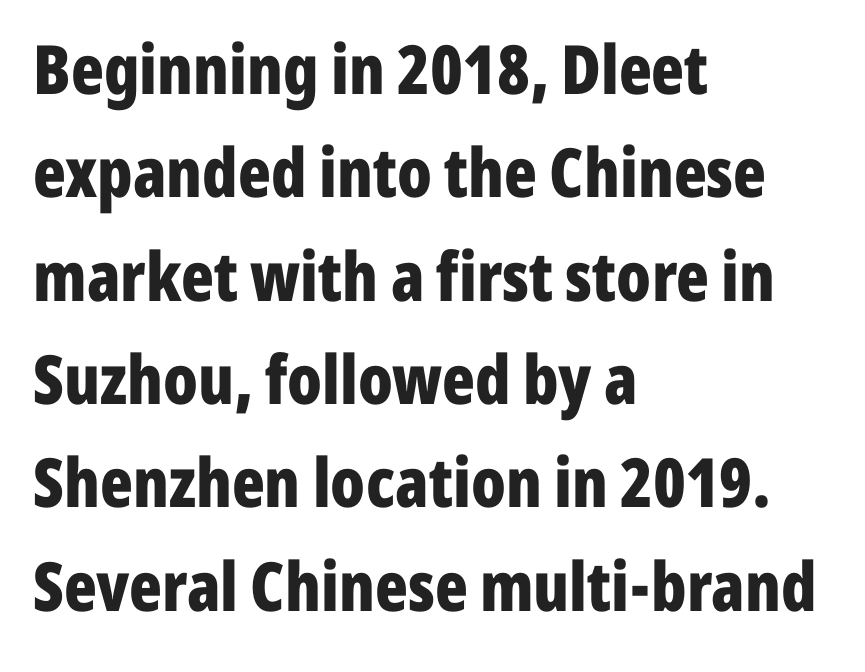
{"serif": "no", "italic": "no", "bold": "yes", "weight": "bold", "width": "condensed", "stroke_contrast": "low", "x_height": "medium", "monospaced": "no", "underline": "no", "align": "left", "line_spacing": "normal", "line_spacing_ratio": 1.52, "letter_spacing": "normal", "letter_spacing_em": 0.0, "glyph_px": 68}
